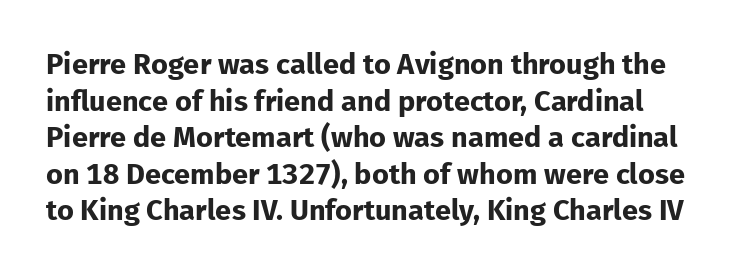
Q: Is the text bold? A: Yes.
Q: Is the text italic (slanted)? A: No, it is upright.
Q: Is the typeface a serif or a sans-serif typeface? A: Sans-serif.
Q: Is the text underlined? A: No.
Q: Is the spacing between letters normal or unusually wide? A: Normal.
Q: Is the spacing between lines tight, normal or loose? A: Normal.
Q: Width (condensed, normal, or wide)? A: Normal.
Q: Stroke contrast? A: Low.
Q: x-height? A: Medium.
Q: Monospaced? A: No.
